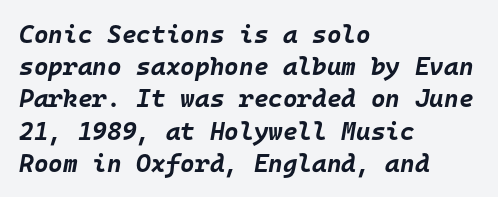
{"italic": "yes", "lean": "right", "slant_degrees": 10, "bold": "yes", "underline": "no", "align": "left", "line_spacing": "normal", "line_spacing_ratio": 1.29, "letter_spacing": "normal", "letter_spacing_em": 0.0, "glyph_px": 25}
